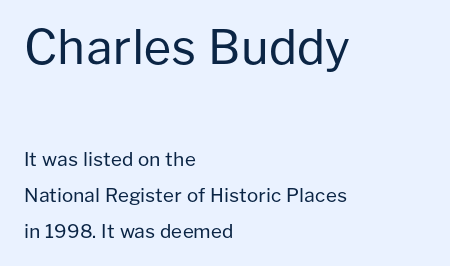
Every row of glyphs begins at an identical x-position on the left. These lines are composed in type without serifs. The weight would be labelled regular, book, light, or lighter still. Short note: letters normally spaced. Posture: straight, roman, zero tilt. Proportional: the letters do not fall into vertical columns.
